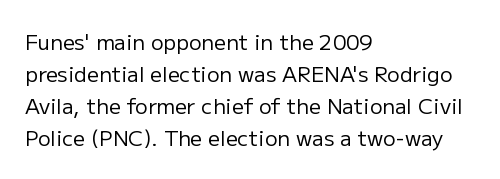
Is the block centered? No — it sits flush against the left margin. Honestly, the row spacing looks completely unremarkable. Check under the words: just untouched page. Ascenders rise straight up at ninety degrees. Nobody touched the tracking dial on this one.
